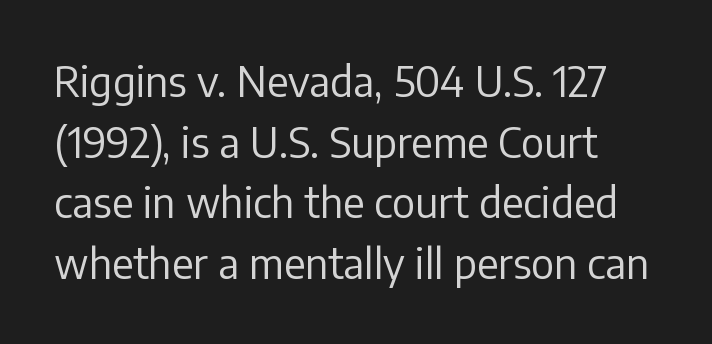
Q: Is the text bold? A: No.
Q: Is the text italic (slanted)? A: No, it is upright.
Q: Is the typeface a serif or a sans-serif typeface? A: Sans-serif.
Q: Is the text underlined? A: No.
Q: Is the spacing between letters normal or unusually wide? A: Normal.
Q: Is the spacing between lines tight, normal or loose? A: Normal.
Q: Width (condensed, normal, or wide)? A: Normal.
Q: Stroke contrast? A: Low.
Q: x-height? A: Medium.
Q: Monospaced? A: No.
